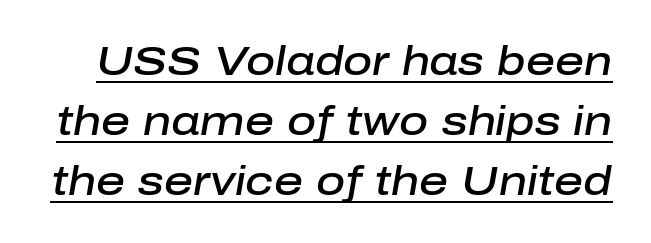
{"italic": "yes", "lean": "right", "slant_degrees": 10, "bold": "semi", "weight": "semibold", "width": "normal", "stroke_contrast": "low", "x_height": "medium", "monospaced": "no", "underline": "yes", "line_spacing": "normal", "line_spacing_ratio": 1.5, "letter_spacing": "normal", "letter_spacing_em": 0.0, "glyph_px": 40}
